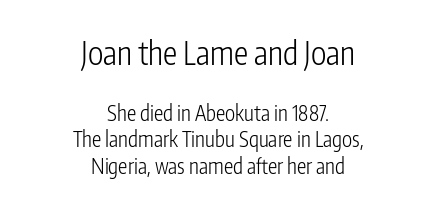
Q: Is the text bold? A: No.
Q: Is the text italic (slanted)? A: No, it is upright.
Q: Is the typeface a serif or a sans-serif typeface? A: Sans-serif.
Q: Is the text underlined? A: No.
Q: How is the paragraph aligned? A: Centered.
Q: Is the spacing between letters normal or unusually wide? A: Normal.
Q: Is the spacing between lines tight, normal or loose? A: Normal.
Q: Which block of text is set in a larger size, the first (top) or the second (bottom)? A: The first (top) one.
Q: Width (condensed, normal, or wide)? A: Condensed.
Q: Stroke contrast? A: Low.
Q: x-height? A: Medium.
Q: Monospaced? A: No.
